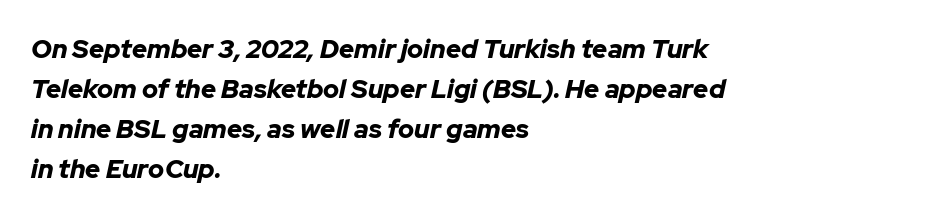
Q: Is the text bold? A: Yes.
Q: Is the text italic (slanted)? A: Yes, it leans right by about 12 degrees.
Q: Is the text underlined? A: No.
Q: How is the paragraph aligned? A: Left-aligned.
Q: Is the spacing between letters normal or unusually wide? A: Normal.
Q: Is the spacing between lines tight, normal or loose? A: Normal.
